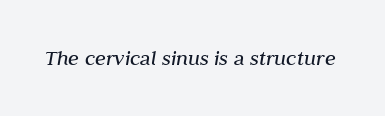
Descenders hang freely into open space. The axis of the letterforms is tilted away from vertical. Observe the ordinary spacing: letters are neighbours, not strangers. These glyphs show unthickened strokes, regular width or finer.
